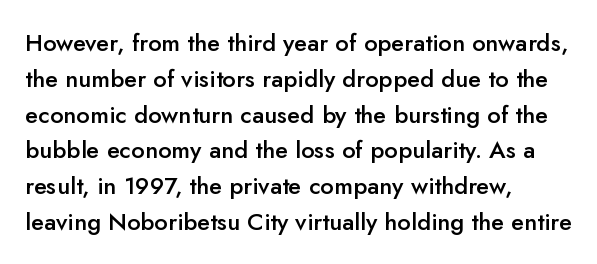
Q: Is the text bold? A: Semi-bold.
Q: Is the text italic (slanted)? A: No, it is upright.
Q: Is the text underlined? A: No.
Q: How is the paragraph aligned? A: Left-aligned.
Q: Is the spacing between letters normal or unusually wide? A: Normal.
Q: Is the spacing between lines tight, normal or loose? A: Normal.
